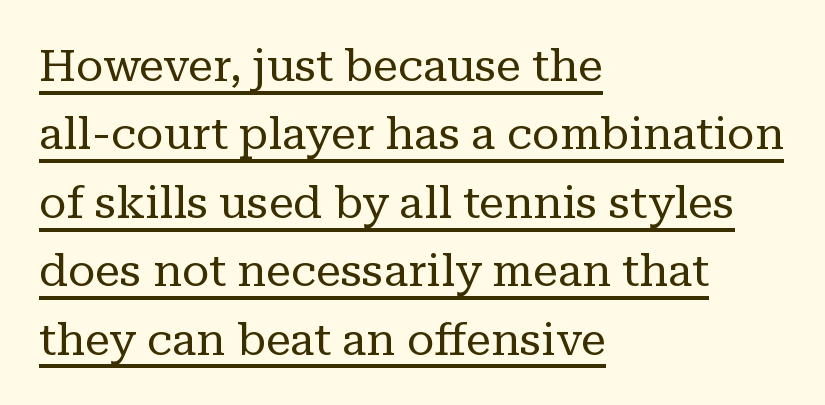
Q: Is the text bold? A: No.
Q: Is the text italic (slanted)? A: No, it is upright.
Q: Is the typeface a serif or a sans-serif typeface? A: Serif.
Q: Is the text underlined? A: Yes.
Q: How is the paragraph aligned? A: Left-aligned.
Q: Is the spacing between letters normal or unusually wide? A: Normal.
Q: Is the spacing between lines tight, normal or loose? A: Normal.
Q: Width (condensed, normal, or wide)? A: Normal.
Q: Stroke contrast? A: Low.
Q: x-height? A: Medium.
Q: Monospaced? A: No.
